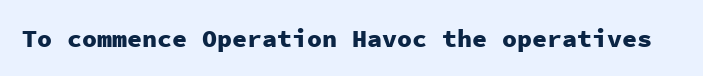
The image shows 25 px bold type, upright; set normal letter spacing, not underlined.
